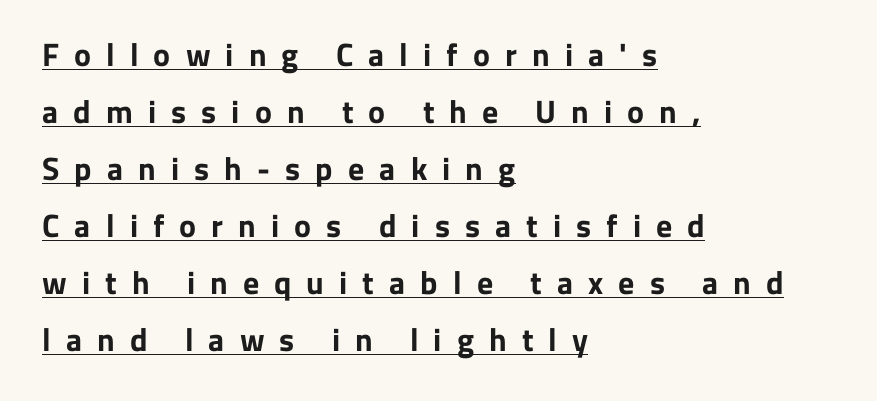
Q: Is the text bold? A: Yes.
Q: Is the text italic (slanted)? A: No, it is upright.
Q: Is the typeface a serif or a sans-serif typeface? A: Sans-serif.
Q: Is the text underlined? A: Yes.
Q: How is the paragraph aligned? A: Left-aligned.
Q: Is the spacing between letters normal or unusually wide? A: Unusually wide.
Q: Width (condensed, normal, or wide)? A: Normal.
Q: Stroke contrast? A: Low.
Q: x-height? A: Medium.
Q: Monospaced? A: No.
